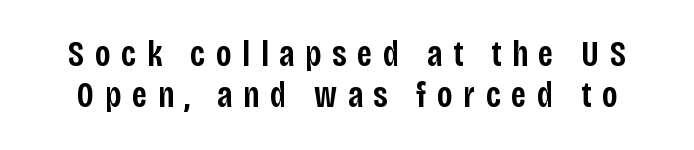
{"serif": "no", "italic": "no", "bold": "semi", "weight": "semibold", "width": "condensed", "stroke_contrast": "low", "x_height": "large", "monospaced": "no", "underline": "no", "line_spacing": "tight", "line_spacing_ratio": 1.14, "letter_spacing": "wide", "letter_spacing_em": 0.3, "glyph_px": 36}
